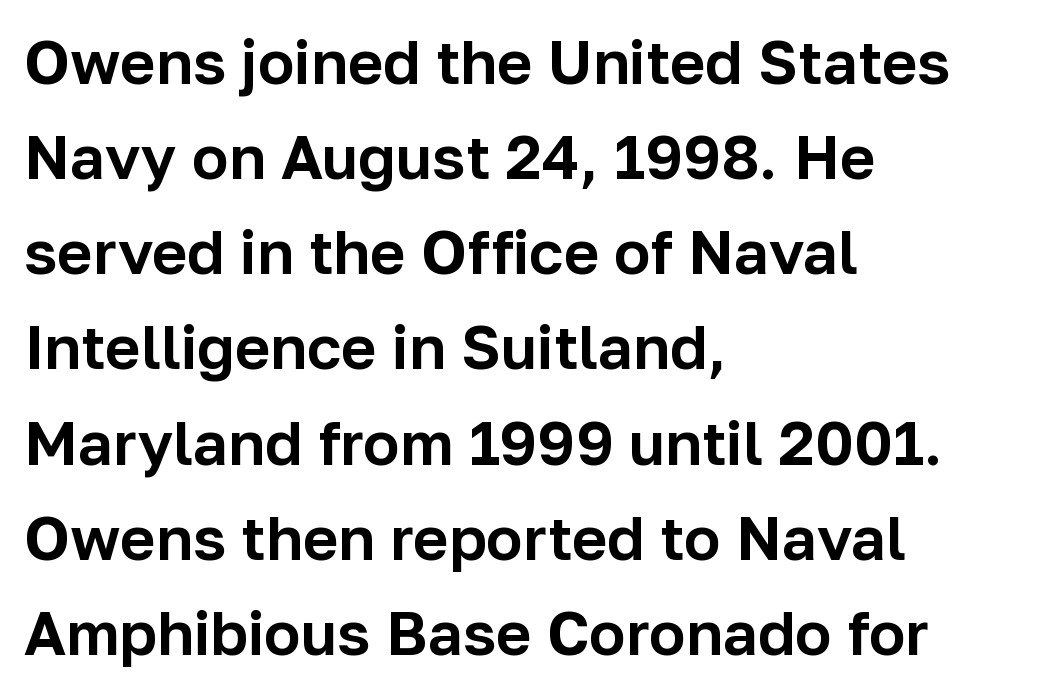
Glance below the letters and you will spot only blank space. The letters advance in unequal steps, a hallmark of proportional type. Regarding leading, the lines here are spaced in the standard way. This rendering uses left alignment, leaving the right contour irregular.
